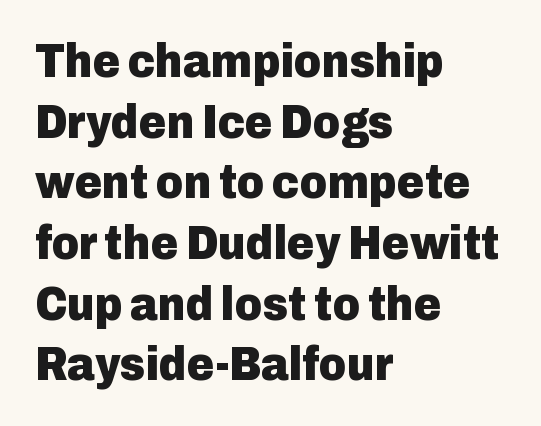
You could call the tracking neutral — neither tight nor loose. The lines are quadded left. Examine the stroke ends and you'll find no serifs. In terms of posture, this sample is upright.
